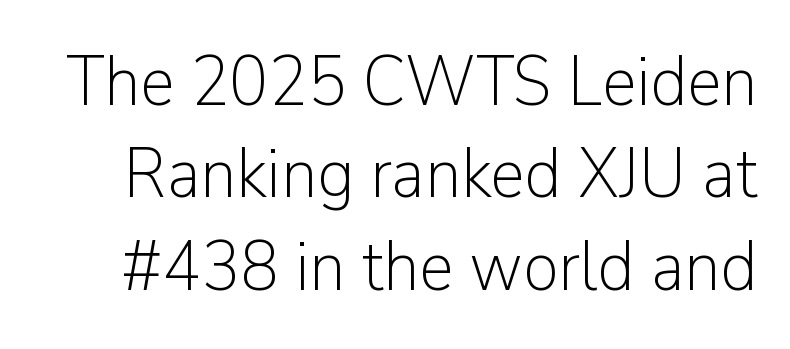
{"serif": "no", "italic": "no", "bold": "no", "weight": "light", "width": "normal", "stroke_contrast": "low", "x_height": "medium", "monospaced": "no", "underline": "no", "line_spacing": "normal", "line_spacing_ratio": 1.3, "letter_spacing": "normal", "letter_spacing_em": 0.0, "glyph_px": 71}
